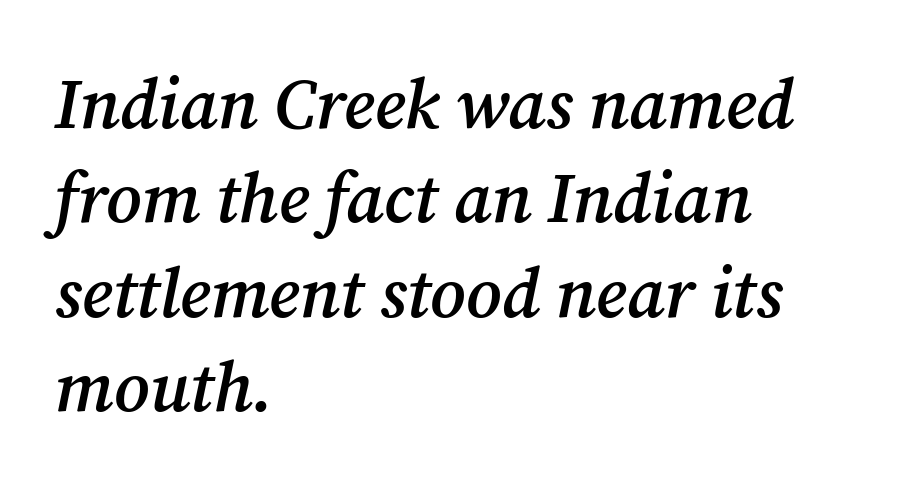
{"serif": "yes", "italic": "yes", "lean": "right", "slant_degrees": 12, "bold": "semi", "weight": "semibold", "width": "normal", "stroke_contrast": "medium", "x_height": "medium", "monospaced": "no", "underline": "no", "align": "left", "line_spacing": "normal", "line_spacing_ratio": 1.35, "letter_spacing": "normal", "letter_spacing_em": 0.0, "glyph_px": 70}
